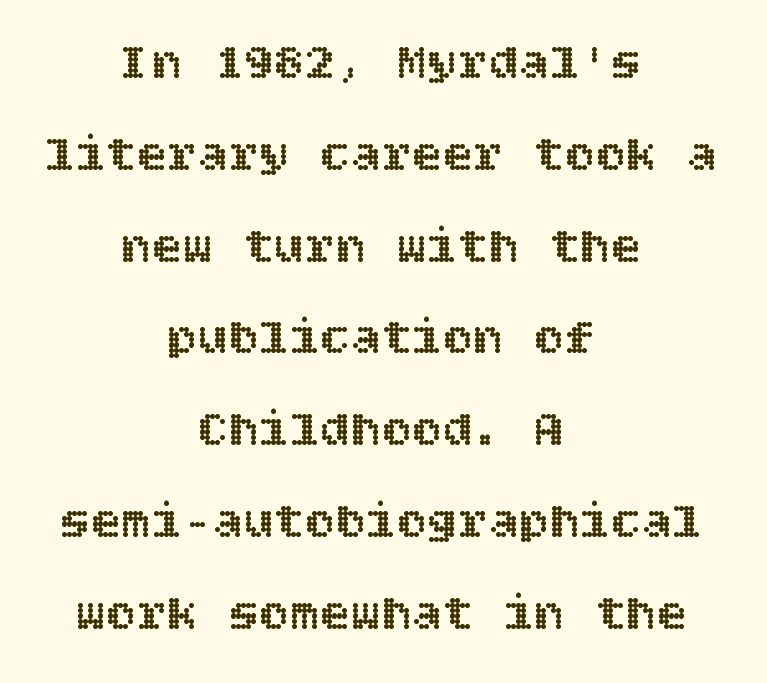
{"italic": "no", "width": "normal", "x_height": "large", "underline": "no", "align": "center", "line_spacing_ratio": 1.8, "letter_spacing": "normal", "letter_spacing_em": 0.0, "glyph_px": 51}
